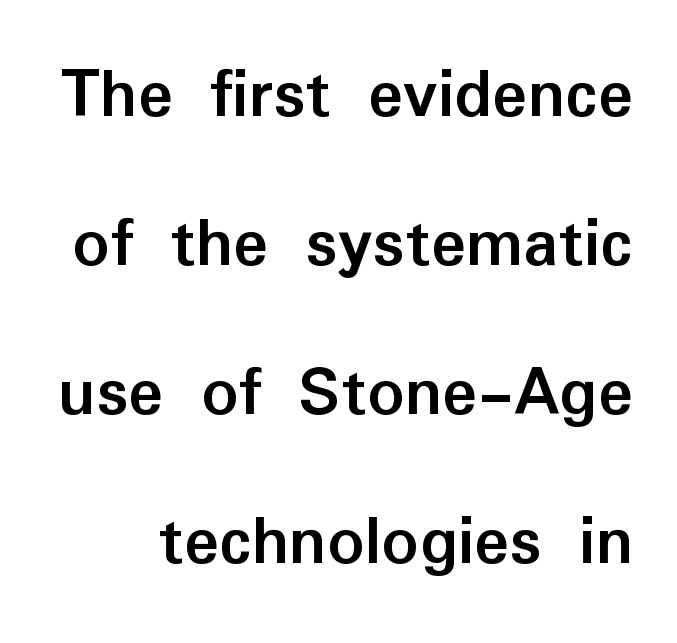
The rendering uses a large line-height, opening up the rows. No word sits above an underline. You could call the tracking neutral — neither tight nor loose. Ascenders rise straight up at ninety degrees. Here the designer chose a conventional face with non-uniform glyph widths.
